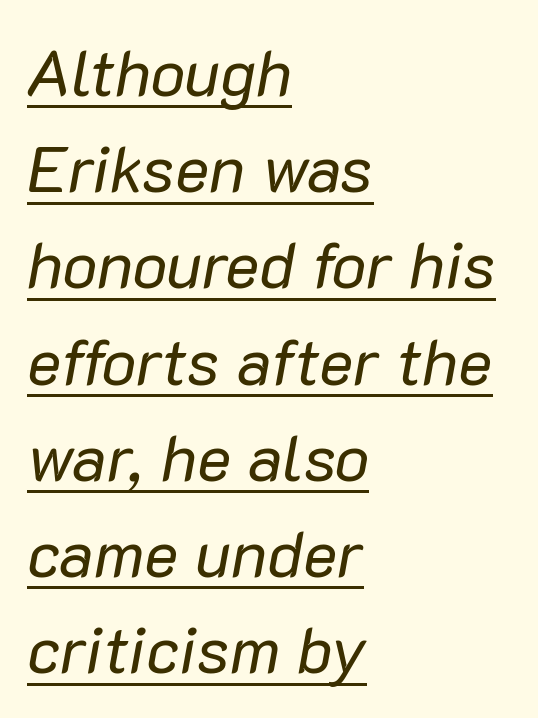
Q: Is the text bold? A: No.
Q: Is the text italic (slanted)? A: Yes, it leans right by about 10 degrees.
Q: Is the text underlined? A: Yes.
Q: How is the paragraph aligned? A: Left-aligned.
Q: Is the spacing between letters normal or unusually wide? A: Normal.
Q: Is the spacing between lines tight, normal or loose? A: Normal.
Q: Width (condensed, normal, or wide)? A: Normal.
Q: Stroke contrast? A: Low.
Q: x-height? A: Medium.
Q: Monospaced? A: No.
